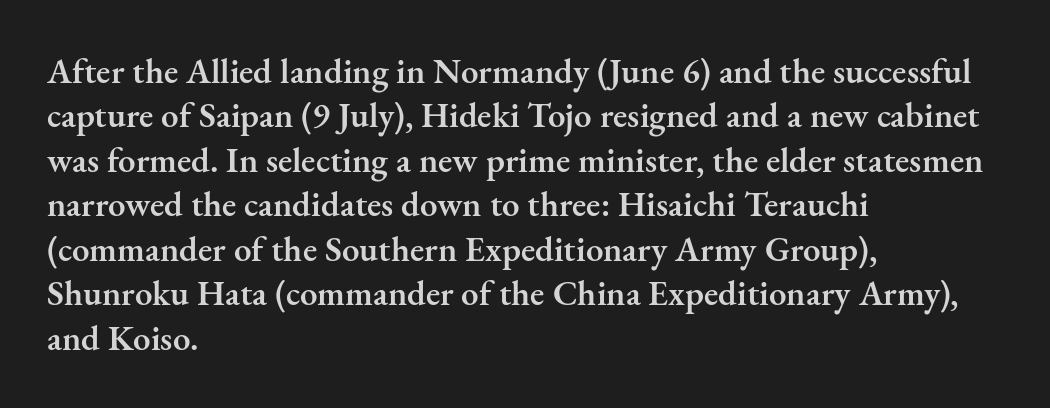
Q: Is the text bold? A: Semi-bold.
Q: Is the text italic (slanted)? A: No, it is upright.
Q: Is the typeface a serif or a sans-serif typeface? A: Serif.
Q: Is the text underlined? A: No.
Q: How is the paragraph aligned? A: Left-aligned.
Q: Is the spacing between letters normal or unusually wide? A: Normal.
Q: Is the spacing between lines tight, normal or loose? A: Normal.
Q: Width (condensed, normal, or wide)? A: Normal.
Q: Stroke contrast? A: Medium.
Q: x-height? A: Small.
Q: Monospaced? A: No.
